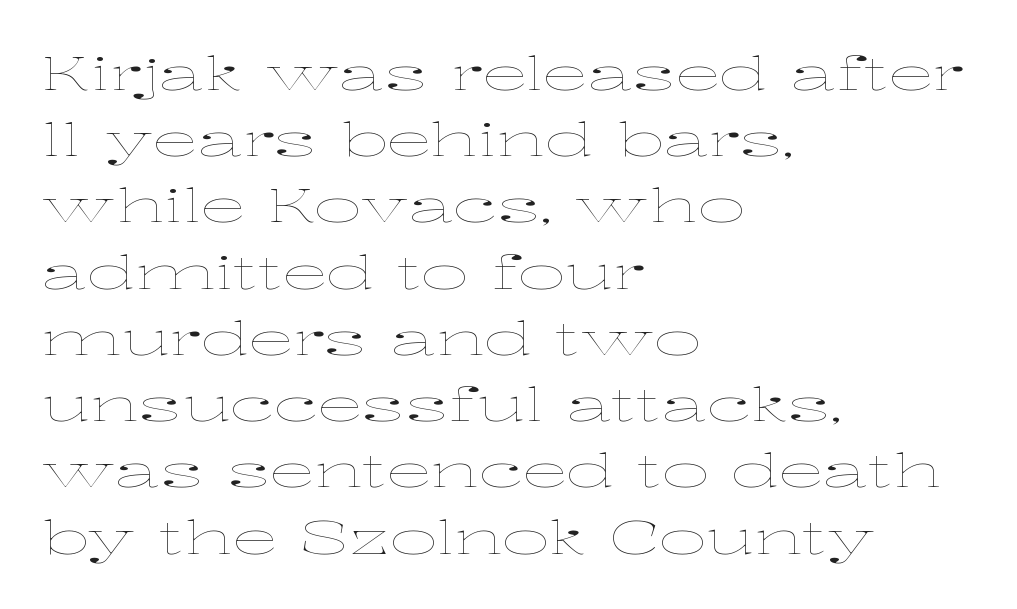
The image shows 46 px thin, wide type, upright; set left-aligned, normal line spacing (1.44x), normal letter spacing, not underlined; low stroke contrast and a medium x-height.
